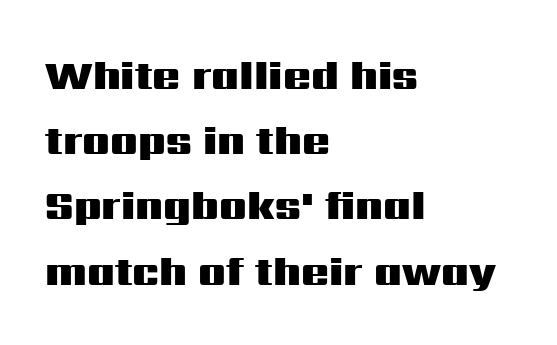
The characters display no serif detailing; their extremities are plain. Designer's note — italics off, roman on. Casual observation: everything's shoved over to the left. Check under the words: just untouched page.
